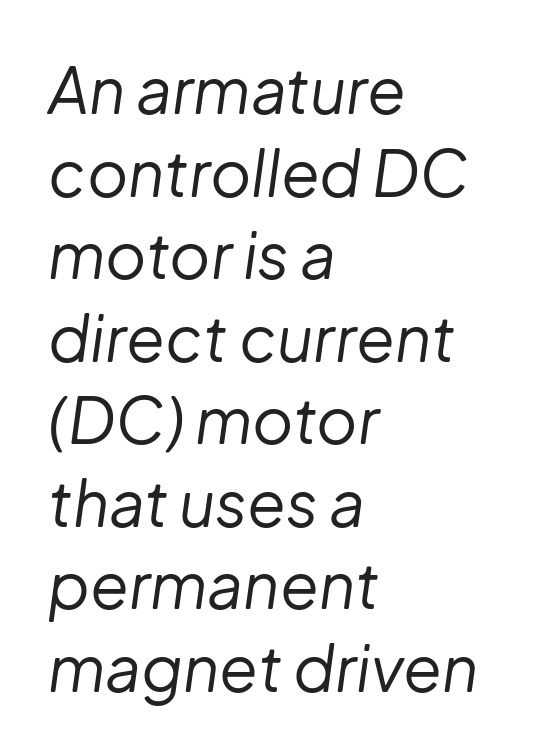
Q: Is the text bold? A: No.
Q: Is the text italic (slanted)? A: Yes, it leans right by about 8 degrees.
Q: Is the text underlined? A: No.
Q: How is the paragraph aligned? A: Left-aligned.
Q: Is the spacing between letters normal or unusually wide? A: Normal.
Q: Is the spacing between lines tight, normal or loose? A: Normal.
Q: Width (condensed, normal, or wide)? A: Normal.
Q: Stroke contrast? A: Low.
Q: x-height? A: Medium.
Q: Monospaced? A: No.
